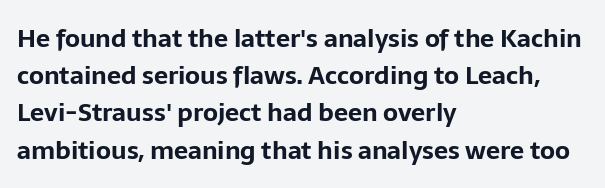
Q: Is the text bold? A: Yes.
Q: Is the text italic (slanted)? A: No, it is upright.
Q: Is the text underlined? A: No.
Q: How is the paragraph aligned? A: Left-aligned.
Q: Is the spacing between letters normal or unusually wide? A: Normal.
Q: Is the spacing between lines tight, normal or loose? A: Normal.
